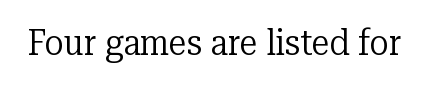
{"serif": "yes", "italic": "no", "bold": "no", "weight": "regular", "width": "normal", "stroke_contrast": "low", "x_height": "medium", "monospaced": "no", "underline": "no", "letter_spacing": "normal", "letter_spacing_em": 0.0, "glyph_px": 36}
